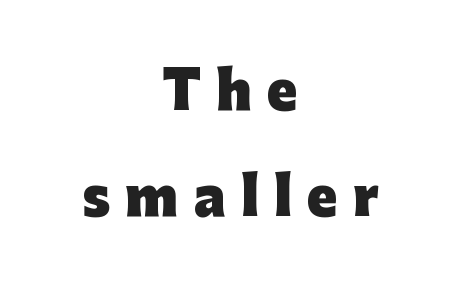
The passage shown has open, widely tracked lettering throughout. A centered setting, common on invitations and titles, is used for this passage. Lines of text with bare space underneath. The glyphs have the mass of a bold cut. Each letter keeps its own natural width here, so spacing adapts to shape. Serifs: no, the terminals of the letterforms are clean.
